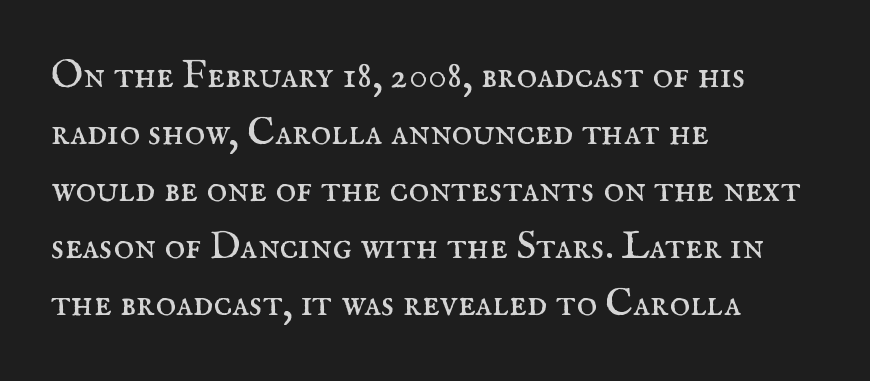
{"serif": "yes", "italic": "no", "bold": "no", "weight": "regular", "width": "normal", "stroke_contrast": "medium", "x_height": "small", "monospaced": "no", "underline": "no", "align": "left", "line_spacing": "normal", "line_spacing_ratio": 1.46, "letter_spacing": "normal", "letter_spacing_em": 0.0, "glyph_px": 39}
